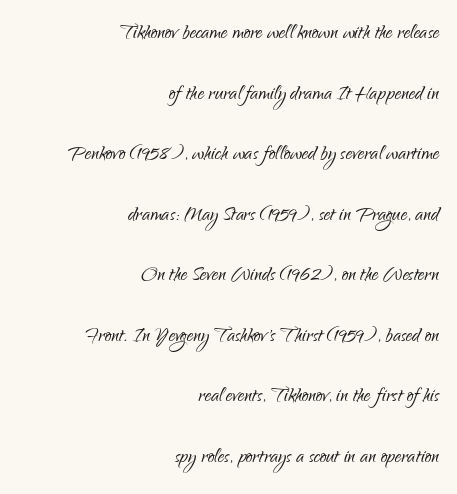
{"bold": "no", "underline": "no", "align": "right", "line_spacing": "loose", "line_spacing_ratio": 2.33, "letter_spacing": "normal", "letter_spacing_em": 0.0, "glyph_px": 26}
